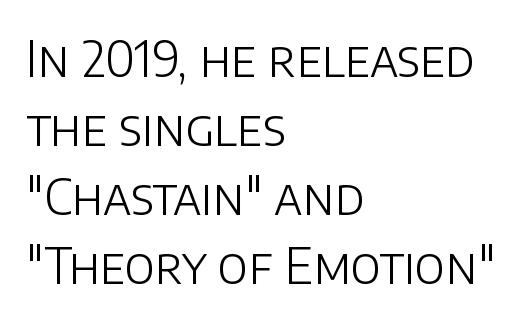
The image shows 49 px light sans-serif type, upright; set left-aligned, normal line spacing (1.41x), normal letter spacing, not underlined; low stroke contrast and a large x-height.
